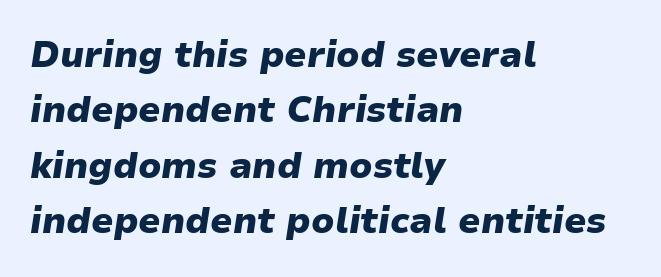
{"italic": "yes", "lean": "right", "slant_degrees": 9, "bold": "yes", "weight": "heavy", "width": "normal", "stroke_contrast": "low", "x_height": "medium", "monospaced": "no", "underline": "no", "align": "left", "line_spacing": "normal", "line_spacing_ratio": 1.54, "letter_spacing": "normal", "letter_spacing_em": 0.0, "glyph_px": 36}
